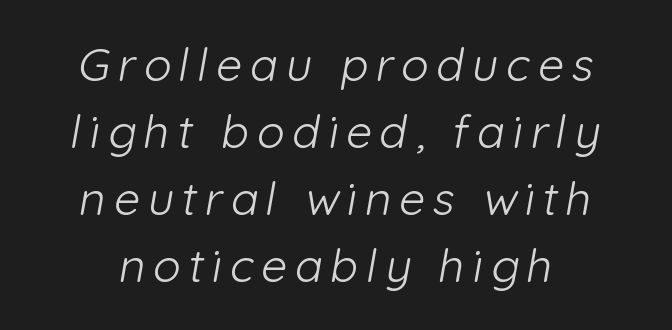
The strokes are not fattened; the text isn't bold. What kind of face is this? One without serifs — a sans. Here the designer chose a conventional face with non-uniform glyph widths. Each new line begins a customary step beneath the previous one.
